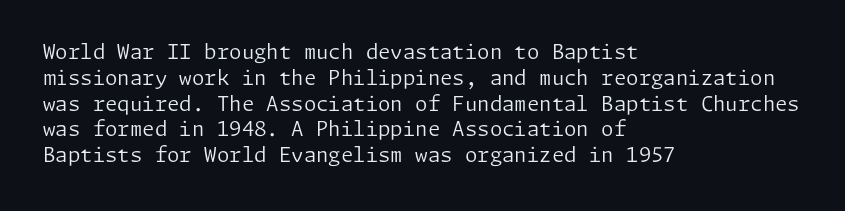
Interline gaps are of average width in this sample. Style check: upright. Tracking here is standard; glyphs follow each other at the usual distance. Stroke mass is kept to a normal reading level or below. Beneath every word, the page is bare. Leftover space on each line is placed entirely after the last word.
